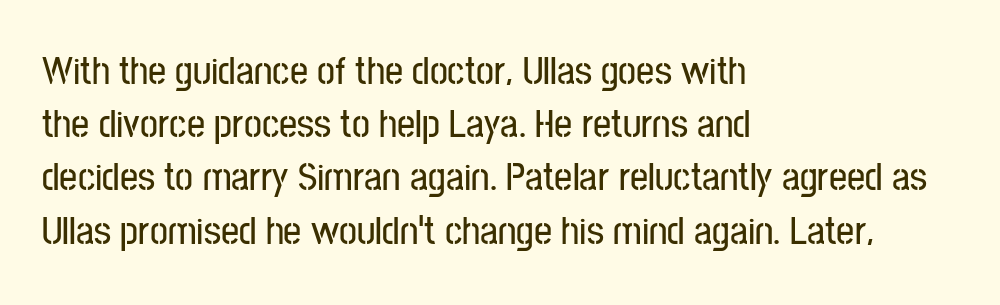
{"serif": "no", "italic": "no", "width": "condensed", "stroke_contrast": "low", "x_height": "medium", "monospaced": "no", "underline": "no", "align": "left", "line_spacing": "normal", "line_spacing_ratio": 1.33, "letter_spacing": "normal", "letter_spacing_em": 0.0, "glyph_px": 40}
